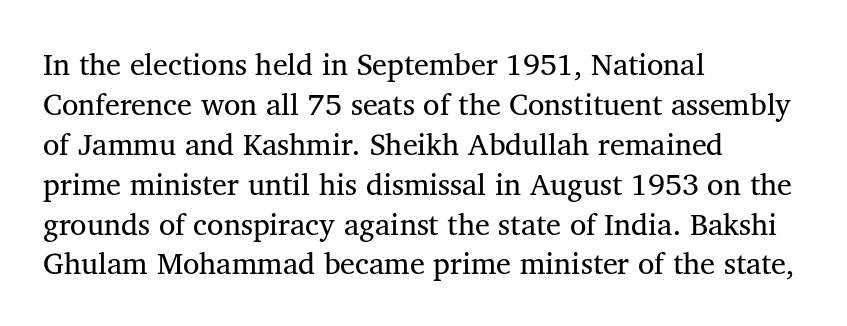
The image shows 30 px serif type, upright; set left-aligned, normal line spacing (1.33x), normal letter spacing, not underlined; medium stroke contrast and a medium x-height.
